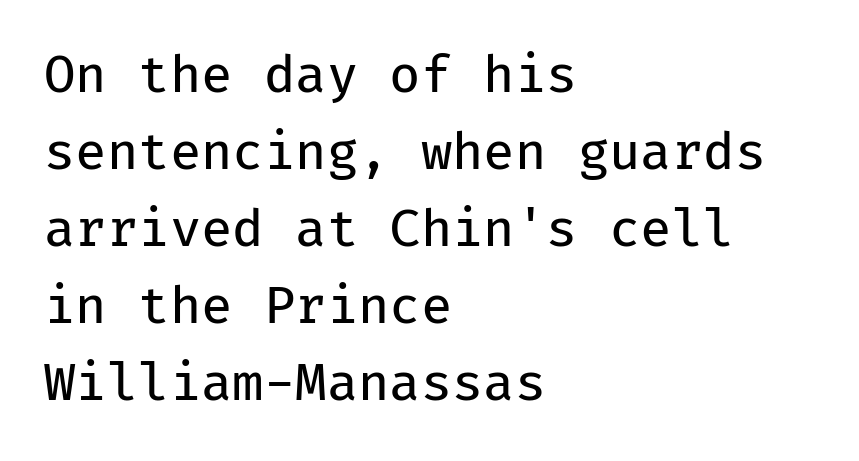
Q: Is the text bold? A: No.
Q: Is the text italic (slanted)? A: No, it is upright.
Q: Is the typeface a serif or a sans-serif typeface? A: Sans-serif.
Q: Is the text underlined? A: No.
Q: How is the paragraph aligned? A: Left-aligned.
Q: Is the spacing between letters normal or unusually wide? A: Normal.
Q: Is the spacing between lines tight, normal or loose? A: Normal.
Q: Width (condensed, normal, or wide)? A: Normal.
Q: Stroke contrast? A: Low.
Q: x-height? A: Medium.
Q: Monospaced? A: Yes.
